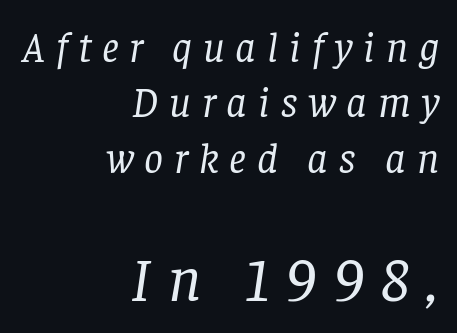
The image shows 63 px regular-weight serif type, italic (leaning right); set right-aligned, normal line spacing (1.32x), unusually wide letter spacing (+0.26 em), not underlined; the second (bottom) block is 1.5x larger; low stroke contrast and a large x-height.
